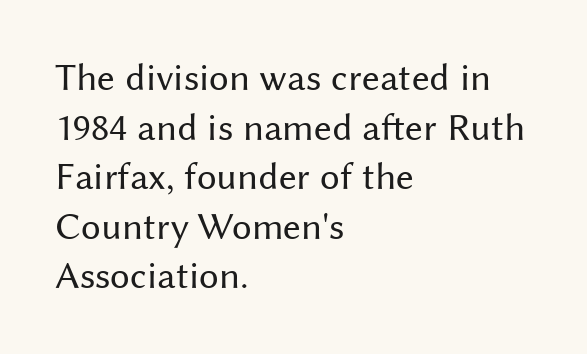
The image shows 39 px regular-weight sans-serif type, upright; set left-aligned, normal line spacing (1.27x), normal letter spacing, not underlined; medium stroke contrast and a medium x-height.
